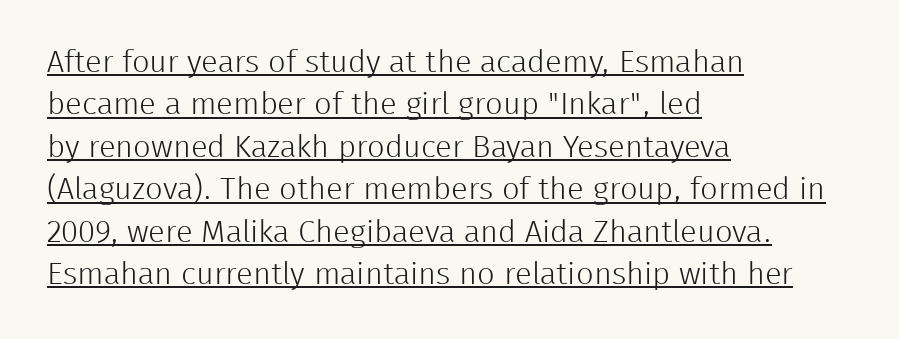
The image shows 31 px light sans-serif type, upright; set left-aligned, normal line spacing (1.37x), normal letter spacing, underlined; low stroke contrast and a medium x-height.
